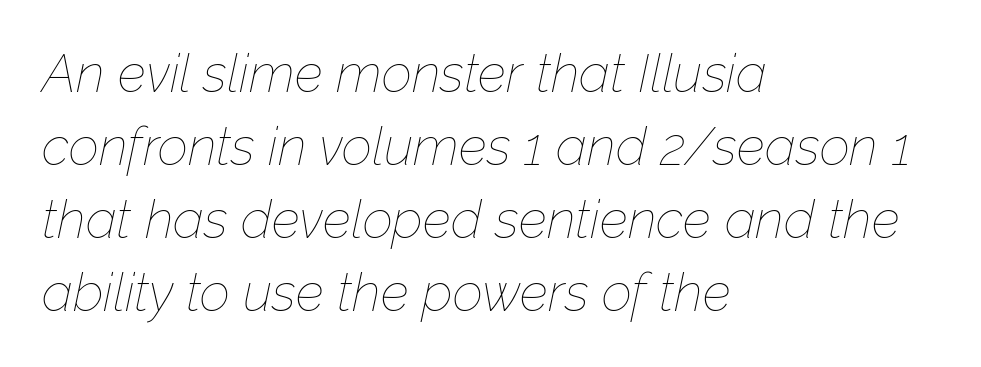
Beneath every word, the page is bare. Here the designer chose a conventional face with non-uniform glyph widths. Summary of weight: not heavy and not bold. Italic? Definitely — the glyphs are oblique. Summary of vertical rhythm: regular, with standard interline spacing.
